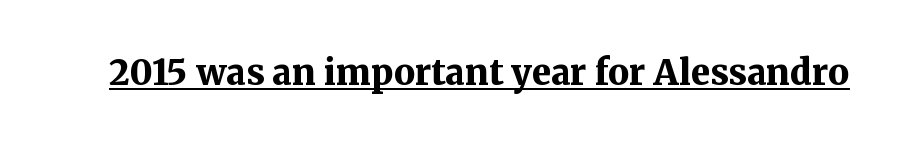
{"serif": "yes", "italic": "no", "bold": "yes", "weight": "bold", "width": "normal", "stroke_contrast": "medium", "x_height": "medium", "monospaced": "no", "underline": "yes", "letter_spacing": "normal", "letter_spacing_em": 0.0, "glyph_px": 35}
